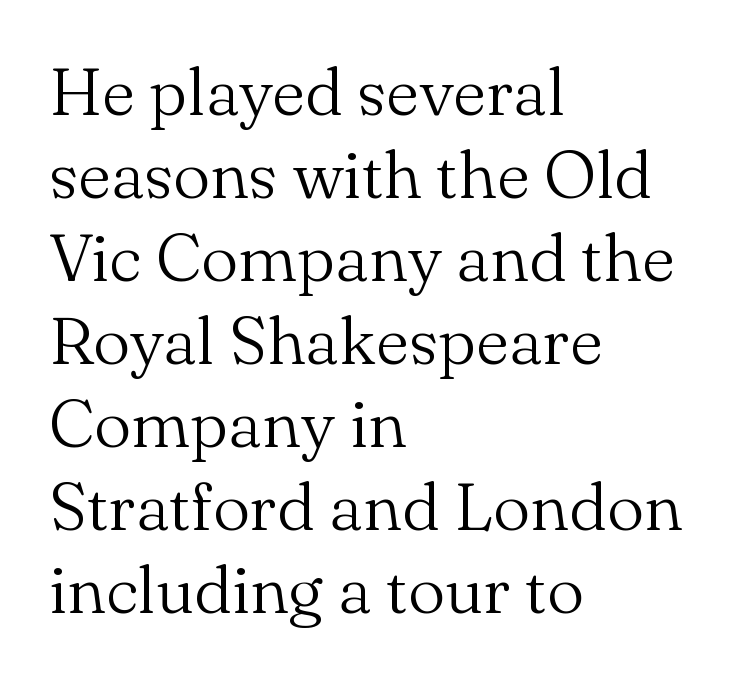
The image shows 67 px light serif type, upright; set left-aligned, line spacing 1.24x, normal letter spacing, not underlined; medium stroke contrast and a small x-height.
